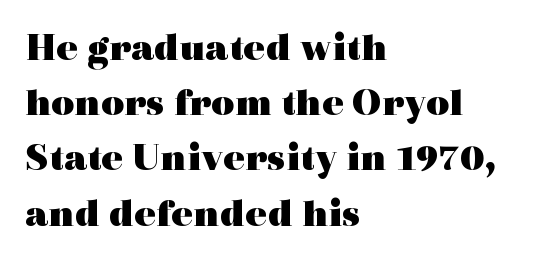
{"serif": "yes", "italic": "no", "bold": "yes", "weight": "heavy", "width": "wide", "x_height": "medium", "monospaced": "no", "underline": "no", "align": "left", "line_spacing": "normal", "line_spacing_ratio": 1.38, "letter_spacing": "normal", "letter_spacing_em": 0.0, "glyph_px": 40}
